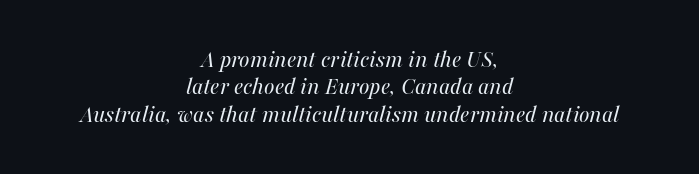
Q: Is the text bold? A: No.
Q: Is the text italic (slanted)? A: Yes, it leans right by about 16 degrees.
Q: Is the text underlined? A: No.
Q: How is the paragraph aligned? A: Centered.
Q: Is the spacing between letters normal or unusually wide? A: Normal.
Q: Is the spacing between lines tight, normal or loose? A: Tight.
